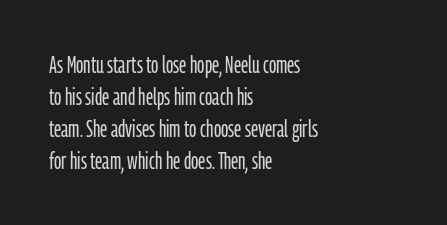
The strip under each line holds only bare page. You could call the tracking neutral — neither tight nor loose. Where is the straight margin? On the left. Upright lettering throughout. The weight tops out at a normal text grade.
